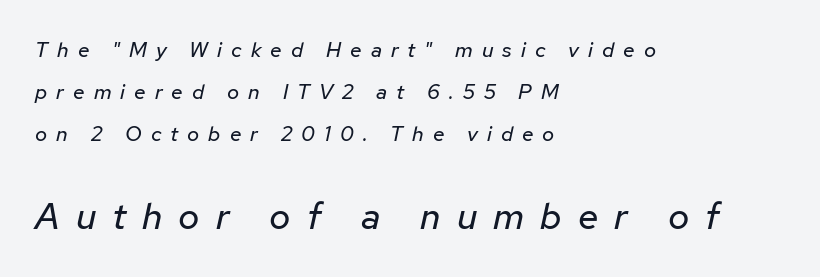
{"italic": "yes", "lean": "right", "slant_degrees": 12, "bold": "no", "weight": "regular", "width": "normal", "stroke_contrast": "low", "x_height": "medium", "monospaced": "no", "underline": "no", "align": "left", "line_spacing": "loose", "line_spacing_ratio": 2.01, "letter_spacing": "wide", "letter_spacing_em": 0.43, "larger_block": "second", "size_ratio": 1.76, "glyph_px": 37}
